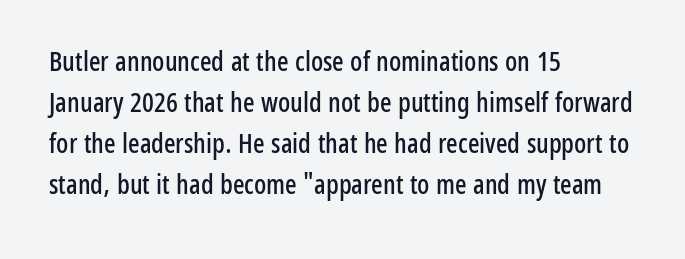
The image shows 27 px text type, upright; set left-aligned, normal line spacing (1.52x), normal letter spacing, not underlined.
